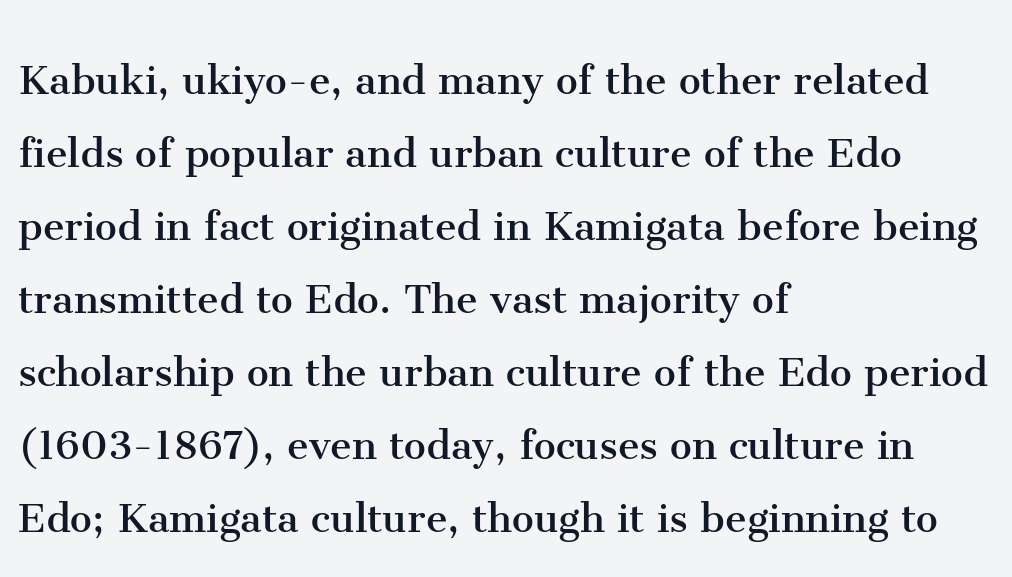
Spacing verdict: proportional, widths tailored to each character. Tall strokes in this sample are plumb rather than angled. On a weight scale, this lands at 450 or below. The compositor pushed each line to the left boundary. Between one letter and the next there's only the usual sliver of space. What's the leading like? Ordinary, nothing unusual.
